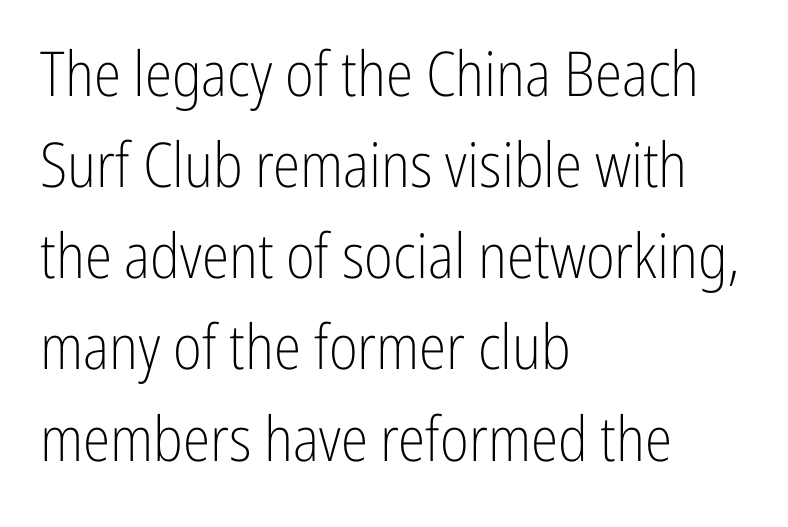
{"serif": "no", "italic": "no", "bold": "no", "weight": "light", "width": "condensed", "stroke_contrast": "low", "x_height": "medium", "monospaced": "no", "underline": "no", "align": "left", "line_spacing": "normal", "line_spacing_ratio": 1.47, "letter_spacing": "normal", "letter_spacing_em": 0.0, "glyph_px": 62}
